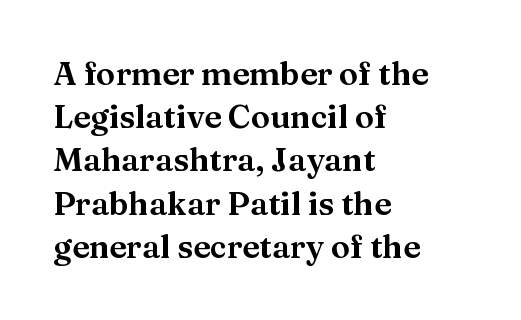
The face used here is seriffed, in the tradition of book romans. Students, note that the glyphs here touch the page at normal intervals. The baseline area is clear. Varying glyph widths throughout — classic text-font behaviour. How would I describe the line gaps? Plain and ordinary. Every stem runs plumb, perpendicular to the baseline.
